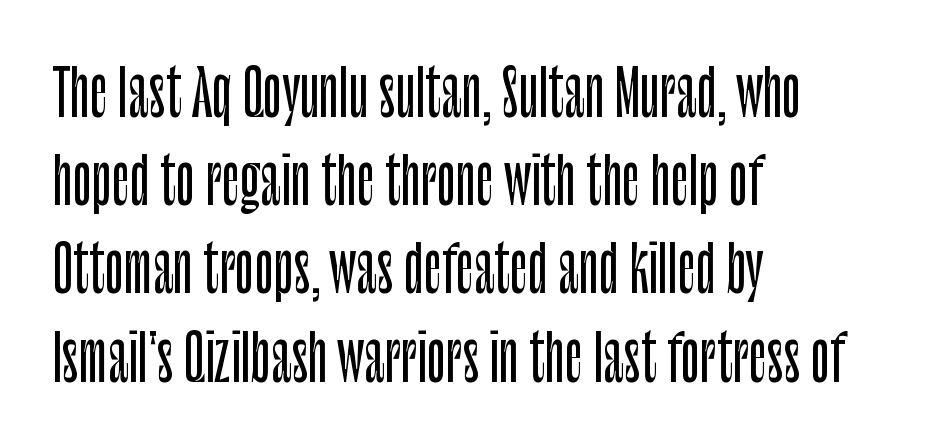
{"serif": "no", "italic": "no", "width": "condensed", "stroke_contrast": "low", "x_height": "large", "monospaced": "no", "underline": "no", "align": "left", "line_spacing": "normal", "line_spacing_ratio": 1.4, "letter_spacing": "normal", "letter_spacing_em": 0.0, "glyph_px": 63}
